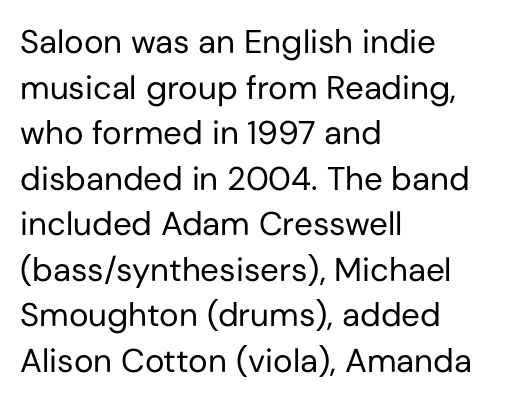
Observe the absence of serifs on each vertical stroke in this sample. These lines are rendered in a variable-pitch font. Rows of type keep a routine distance in the vertical direction. Stems here are at most as thick as an everyday book face. Every character sits straight up, as roman type does.
